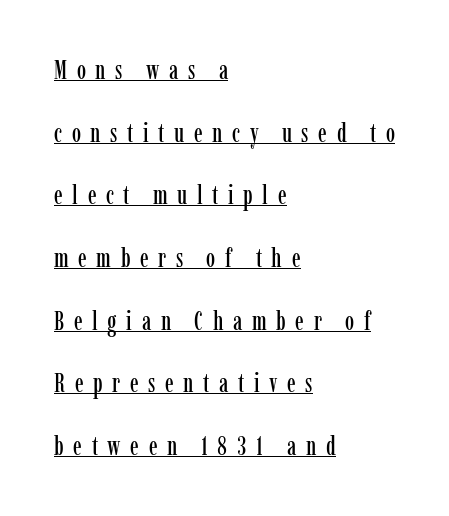
Q: Is the text italic (slanted)? A: No, it is upright.
Q: Is the text underlined? A: Yes.
Q: How is the paragraph aligned? A: Left-aligned.
Q: Is the spacing between letters normal or unusually wide? A: Unusually wide.
Q: Is the spacing between lines tight, normal or loose? A: Loose.
